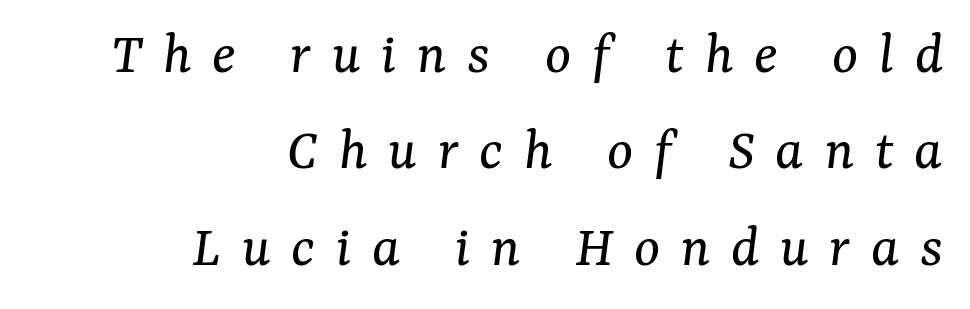
The image shows 61 px regular-weight serif type, italic (leaning right); set right-aligned, normal line spacing (1.58x), unusually wide letter spacing (+0.34 em), not underlined; medium stroke contrast and a medium x-height.
